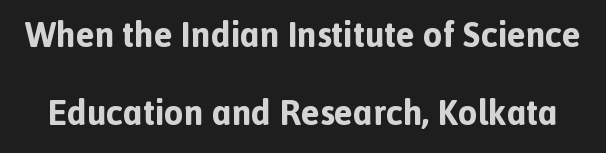
{"serif": "no", "italic": "no", "bold": "yes", "weight": "bold", "width": "normal", "x_height": "medium", "monospaced": "no", "underline": "no", "line_spacing": "loose", "line_spacing_ratio": 2.23, "letter_spacing": "normal", "letter_spacing_em": 0.0, "glyph_px": 35}
